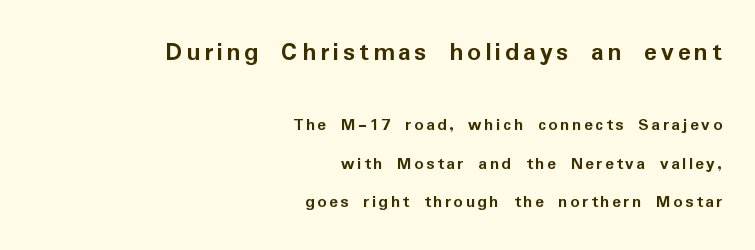
{"italic": "no", "bold": "yes", "underline": "no", "align": "right", "line_spacing": "loose", "line_spacing_ratio": 2.14, "larger_block": "first", "size_ratio": 1.5, "glyph_px": 27}
